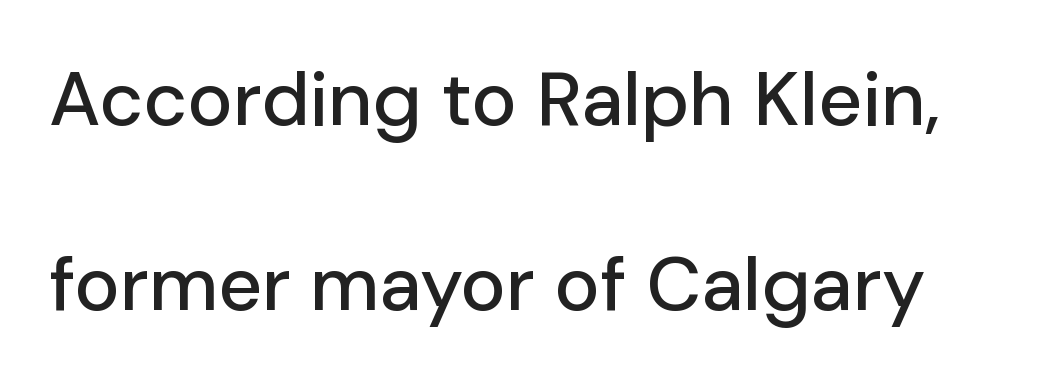
Nothing unusual about the tracking: characters are spaced as the font intends. Students, observe: this is what heavily led, spacious text looks like. Style check: upright. The letters carry no serifs — their stems end cleanly without finishing strokes. The foot of each line stays bare and open. The passage shown is typed in a proportional face where columns would drift.
